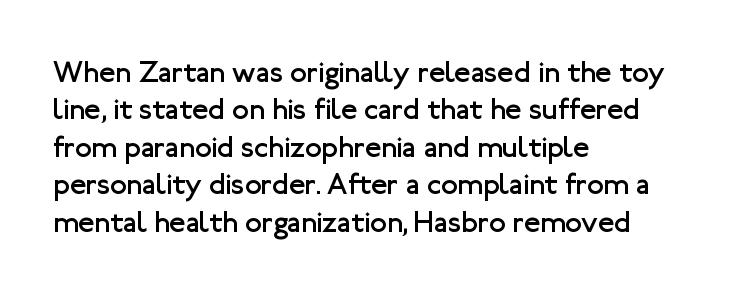
The image shows 30 px regular-weight sans-serif type, upright; set left-aligned, normal line spacing (1.25x), normal letter spacing, not underlined; low stroke contrast and a medium x-height.
